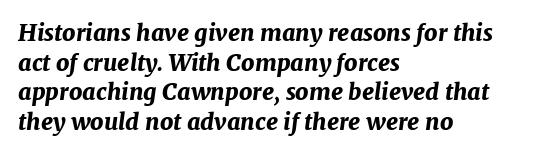
Q: Is the text bold? A: Yes.
Q: Is the text italic (slanted)? A: Yes, it leans right by about 7 degrees.
Q: Is the text underlined? A: No.
Q: How is the paragraph aligned? A: Left-aligned.
Q: Is the spacing between letters normal or unusually wide? A: Normal.
Q: Is the spacing between lines tight, normal or loose? A: Normal.
